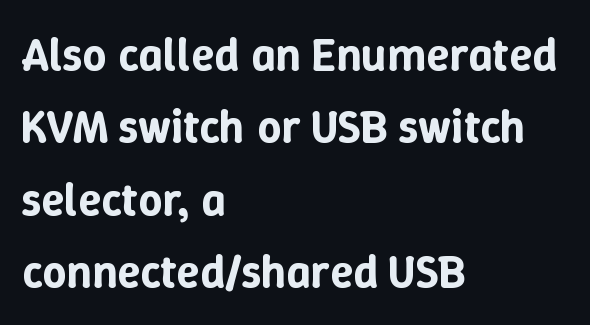
Q: Is the text italic (slanted)? A: No, it is upright.
Q: Is the text underlined? A: No.
Q: How is the paragraph aligned? A: Left-aligned.
Q: Is the spacing between letters normal or unusually wide? A: Normal.
Q: Is the spacing between lines tight, normal or loose? A: Normal.
Q: Width (condensed, normal, or wide)? A: Normal.
Q: Stroke contrast? A: Low.
Q: x-height? A: Medium.
Q: Monospaced? A: No.
